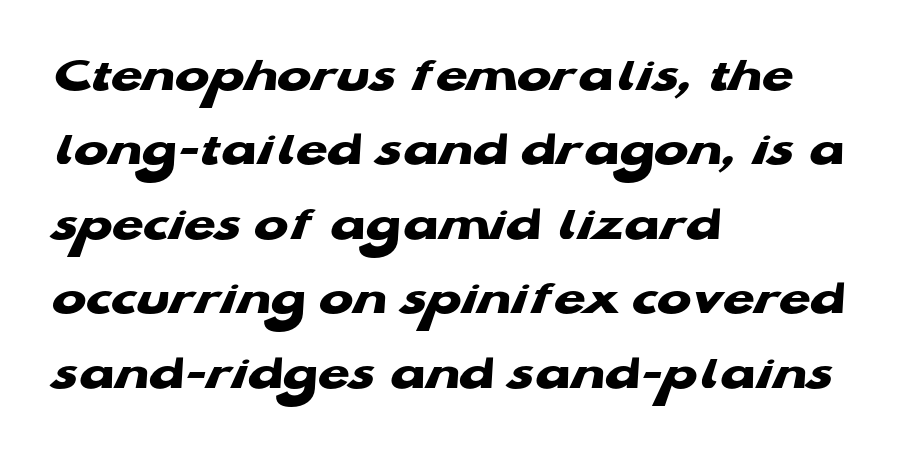
Q: Is the text bold? A: Yes.
Q: Is the typeface a serif or a sans-serif typeface? A: Sans-serif.
Q: Is the text underlined? A: No.
Q: How is the paragraph aligned? A: Left-aligned.
Q: Is the spacing between letters normal or unusually wide? A: Normal.
Q: Is the spacing between lines tight, normal or loose? A: Normal.
Q: Width (condensed, normal, or wide)? A: Wide.
Q: Stroke contrast? A: Low.
Q: x-height? A: Medium.
Q: Monospaced? A: No.
